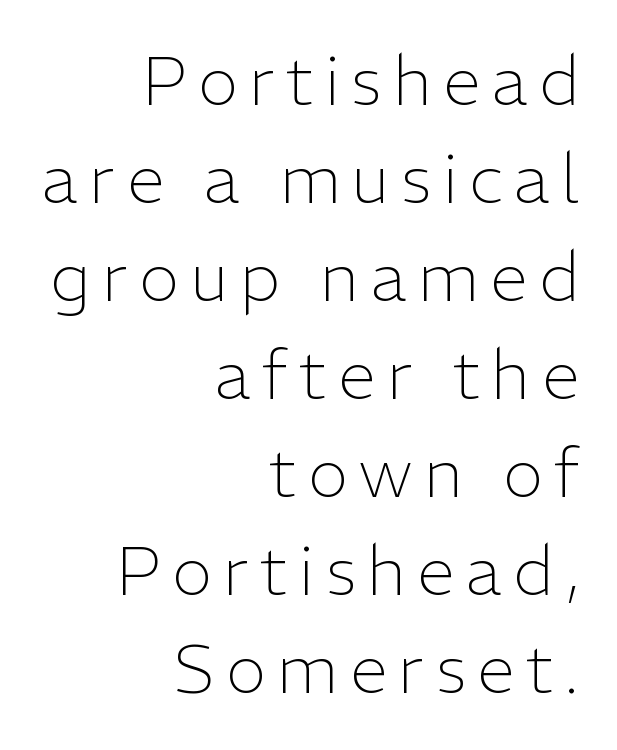
The typeface chosen for these lines omits serifs. Underlining? Definitely not there. The letters stand straight up with perfectly vertical stems. These glyphs show unthickened strokes, regular width or finer. Varying glyph widths throughout — classic text-font behaviour.
